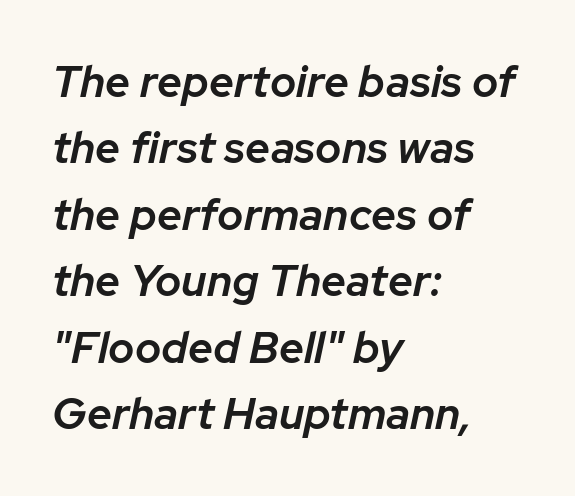
The image shows 44 px semibold type, italic (leaning right); set left-aligned, normal line spacing (1.51x), normal letter spacing, not underlined; low stroke contrast and a medium x-height.
